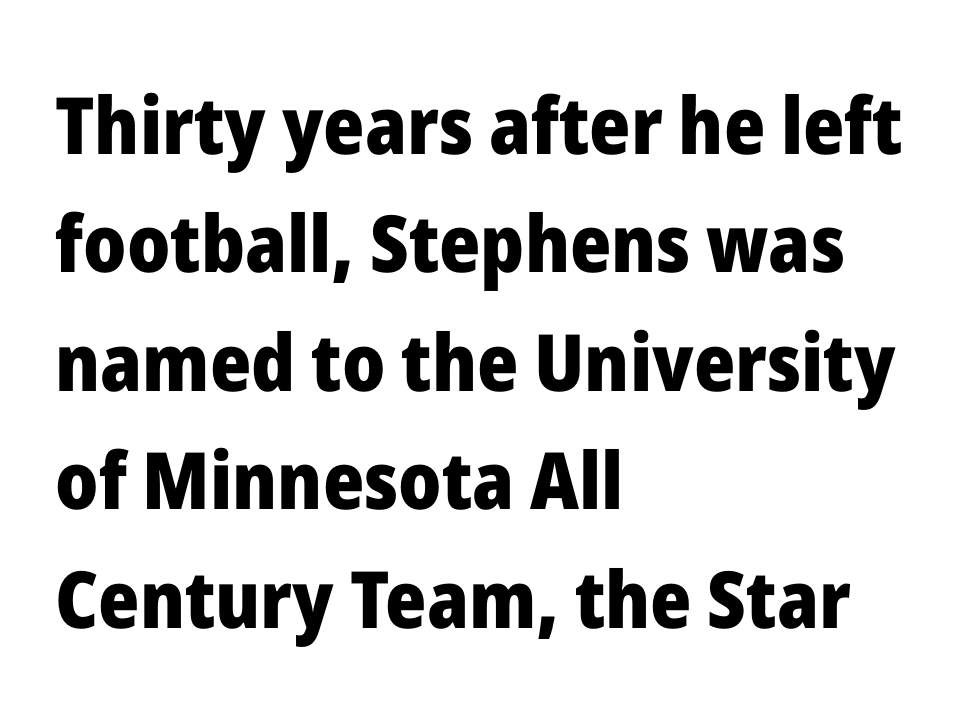
The face used here is rendered with its standard letterfit. Descenders are the only things crossing below the line. This sample has the flowing, uneven cadence of proportional lettering. One glance says typical: line gaps are just what's usual. Horizontal alignment here is leftward, the default for most running prose. Notice how thick the strokes are: this is what a full bold looks like.
